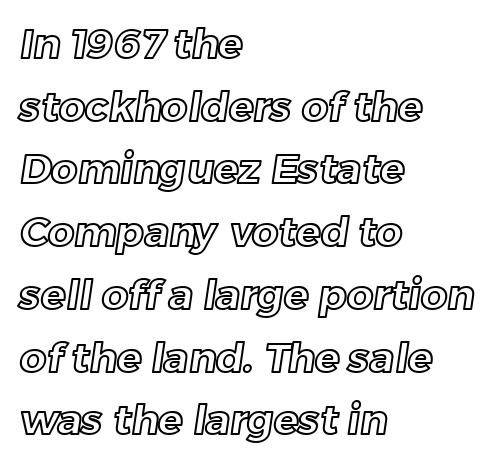
Q: Is the text underlined? A: No.
Q: How is the paragraph aligned? A: Left-aligned.
Q: Is the spacing between letters normal or unusually wide? A: Normal.
Q: Is the spacing between lines tight, normal or loose? A: Normal.
Q: Width (condensed, normal, or wide)? A: Normal.
Q: x-height? A: Medium.
Q: Monospaced? A: No.
